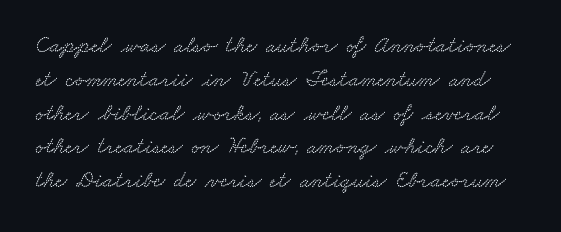
Between one letter and the next there's only the usual sliver of space. Evenly set lines give the paragraph a standard silhouette. Descenders are the only things crossing below the line.
